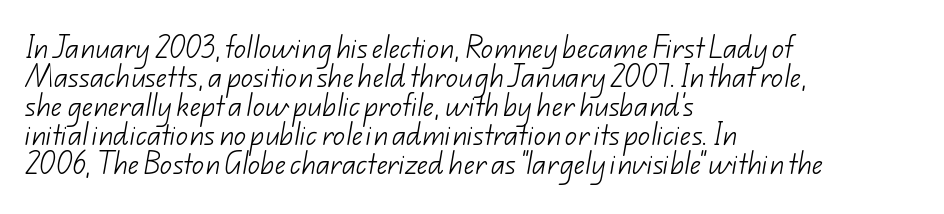
The image shows 24 px text type; set left-aligned, line spacing 1.21x, normal letter spacing, not underlined.
